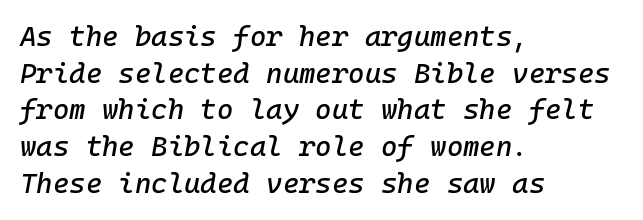
Q: Is the text italic (slanted)? A: Yes, it leans right by about 10 degrees.
Q: Is the text underlined? A: No.
Q: How is the paragraph aligned? A: Left-aligned.
Q: Is the spacing between letters normal or unusually wide? A: Normal.
Q: Is the spacing between lines tight, normal or loose? A: Normal.
Q: Width (condensed, normal, or wide)? A: Normal.
Q: Stroke contrast? A: Low.
Q: x-height? A: Medium.
Q: Monospaced? A: Yes.
